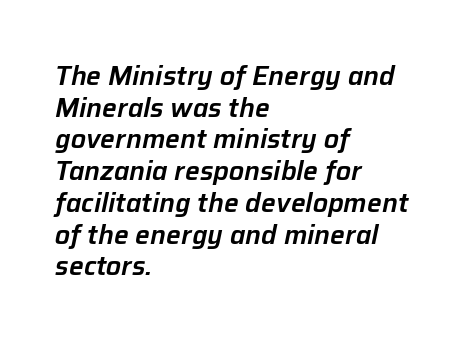
Horizontally, the lines are justified to the leading edge only. Notice how the stems are inclined rather than vertical — that's the hallmark of italics. The passage shown has conventional tracking throughout. Quick note: underline off.
